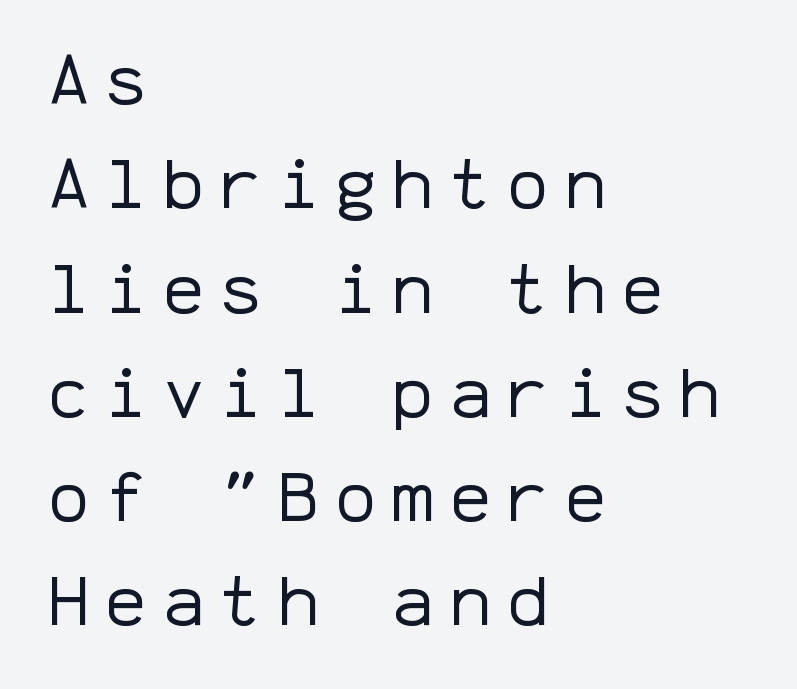
The designer went with a sans here, leaving each stem footless. Each letter, wide or thin by design, is forced into the same width here. The space between consecutive lines is moderate. Vertical strokes here are truly vertical. Plain, unruled lines of type. Notice how the passage keeps a crisp vertical edge on the left only.
